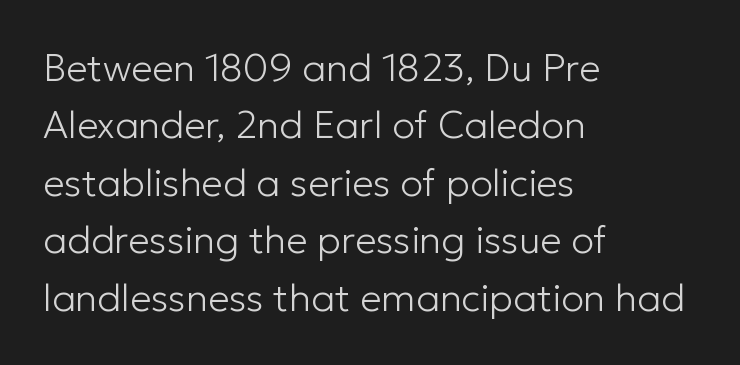
The image shows 38 px light sans-serif type, upright; set left-aligned, normal line spacing (1.51x), normal letter spacing, not underlined; low stroke contrast and a medium x-height.
